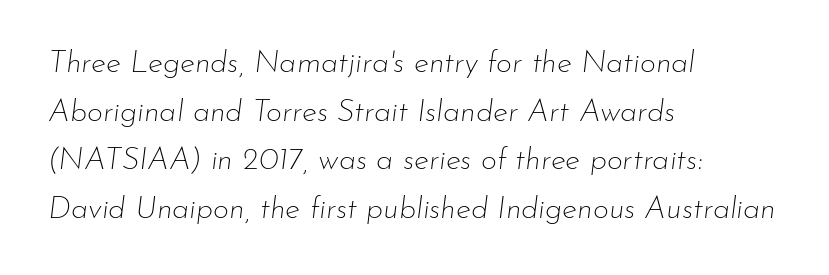
Q: Is the text bold? A: No.
Q: Is the text italic (slanted)? A: Yes, it leans right by about 7 degrees.
Q: Is the text underlined? A: No.
Q: How is the paragraph aligned? A: Left-aligned.
Q: Is the spacing between letters normal or unusually wide? A: Normal.
Q: Is the spacing between lines tight, normal or loose? A: Normal.
Q: Width (condensed, normal, or wide)? A: Normal.
Q: Stroke contrast? A: Low.
Q: x-height? A: Small.
Q: Monospaced? A: No.
